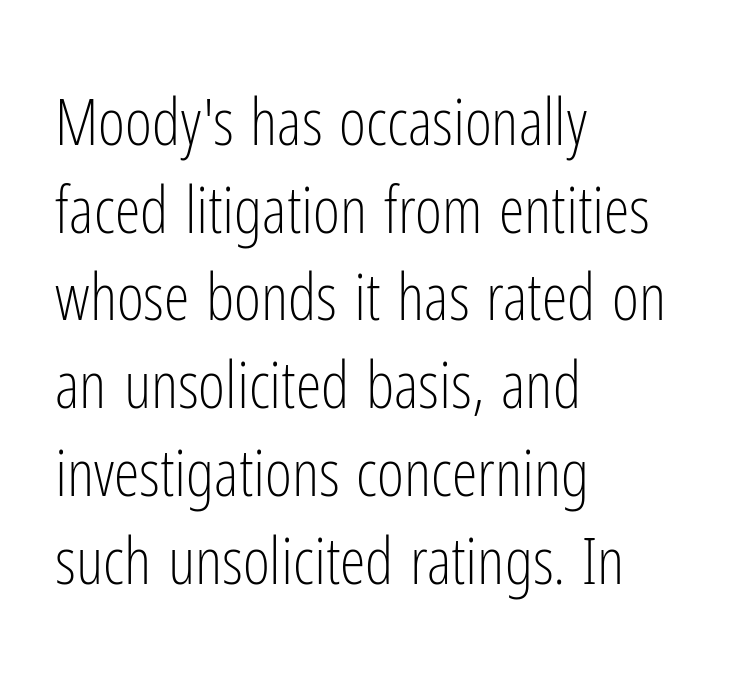
Q: Is the text bold? A: No.
Q: Is the text italic (slanted)? A: No, it is upright.
Q: Is the typeface a serif or a sans-serif typeface? A: Sans-serif.
Q: Is the text underlined? A: No.
Q: How is the paragraph aligned? A: Left-aligned.
Q: Is the spacing between letters normal or unusually wide? A: Normal.
Q: Is the spacing between lines tight, normal or loose? A: Normal.
Q: Width (condensed, normal, or wide)? A: Condensed.
Q: Stroke contrast? A: Low.
Q: x-height? A: Medium.
Q: Monospaced? A: No.
